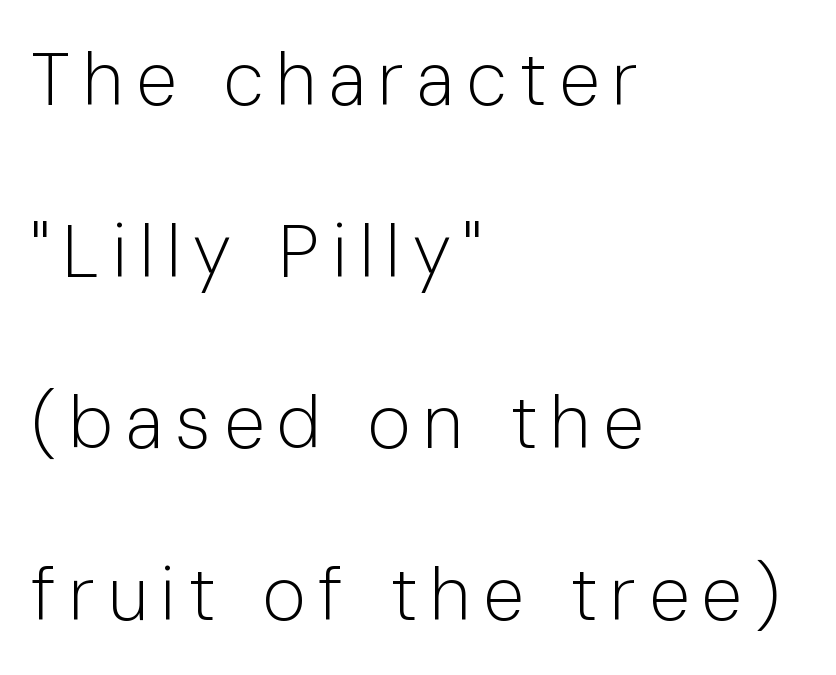
The image shows 74 px light sans-serif type, upright; set left-aligned, loose line spacing (2.32x), not underlined; low stroke contrast and a medium x-height.
